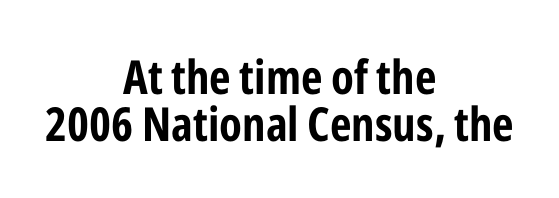
{"serif": "no", "italic": "no", "bold": "yes", "weight": "bold", "width": "condensed", "stroke_contrast": "low", "x_height": "medium", "monospaced": "no", "underline": "no", "align": "center", "line_spacing": "tight", "line_spacing_ratio": 1.0, "letter_spacing": "normal", "letter_spacing_em": 0.0, "glyph_px": 47}
